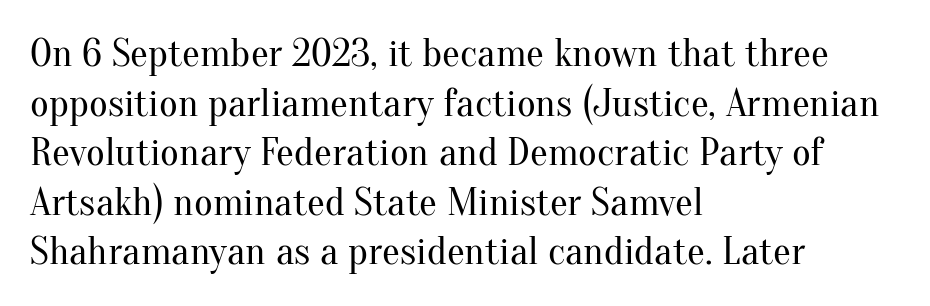
{"serif": "yes", "italic": "no", "bold": "no", "weight": "regular", "width": "normal", "stroke_contrast": "medium", "x_height": "small", "monospaced": "no", "underline": "no", "align": "left", "line_spacing_ratio": 1.24, "letter_spacing": "normal", "letter_spacing_em": 0.0, "glyph_px": 40}
